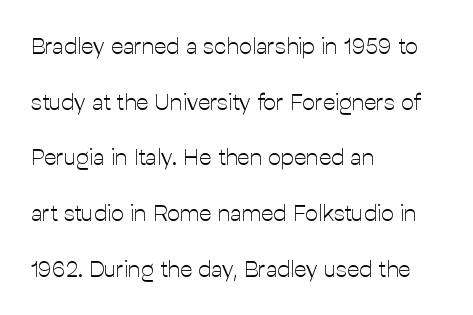
{"italic": "no", "bold": "no", "underline": "no", "align": "left", "line_spacing": "loose", "line_spacing_ratio": 2.42, "letter_spacing": "normal", "letter_spacing_em": 0.0, "glyph_px": 23}
